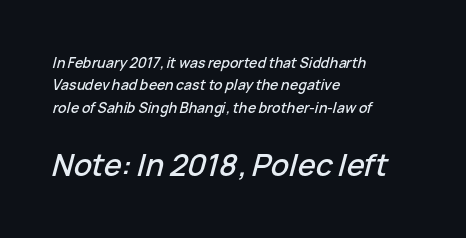
{"italic": "yes", "lean": "right", "slant_degrees": 15, "width": "normal", "stroke_contrast": "low", "x_height": "medium", "monospaced": "no", "underline": "no", "align": "left", "line_spacing": "normal", "line_spacing_ratio": 1.59, "letter_spacing": "normal", "letter_spacing_em": 0.0, "larger_block": "second", "size_ratio": 2.14, "glyph_px": 30}
